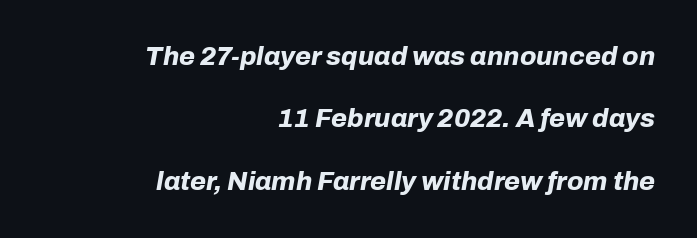
Q: Is the text bold? A: Yes.
Q: Is the text italic (slanted)? A: Yes, it leans right by about 10 degrees.
Q: Is the text underlined? A: No.
Q: How is the paragraph aligned? A: Right-aligned.
Q: Is the spacing between letters normal or unusually wide? A: Normal.
Q: Is the spacing between lines tight, normal or loose? A: Loose.
